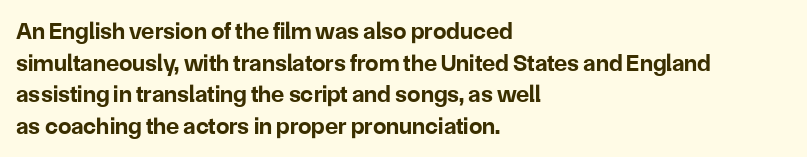
Q: Is the text bold? A: Yes.
Q: Is the text italic (slanted)? A: No, it is upright.
Q: Is the text underlined? A: No.
Q: How is the paragraph aligned? A: Left-aligned.
Q: Is the spacing between letters normal or unusually wide? A: Normal.
Q: Is the spacing between lines tight, normal or loose? A: Normal.
